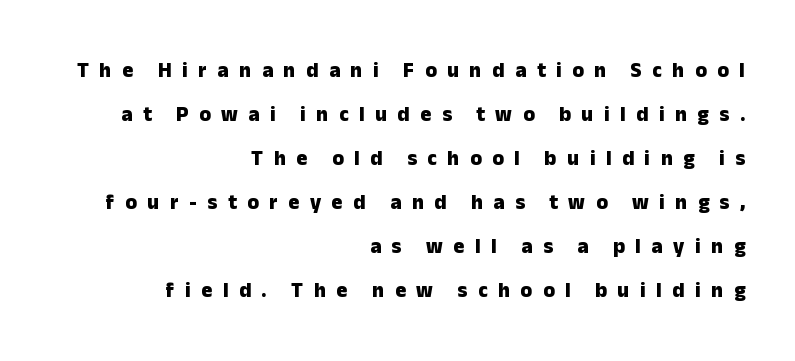
Anything drawn beneath the words? Only blank space. Teacher's note: observe the even right margin — that is flush-right alignment. These lines have a slow, spaced-out rhythm from letter to letter. The strokes are fattened all the way to bold. The letters stand straight up with perfectly vertical stems.
